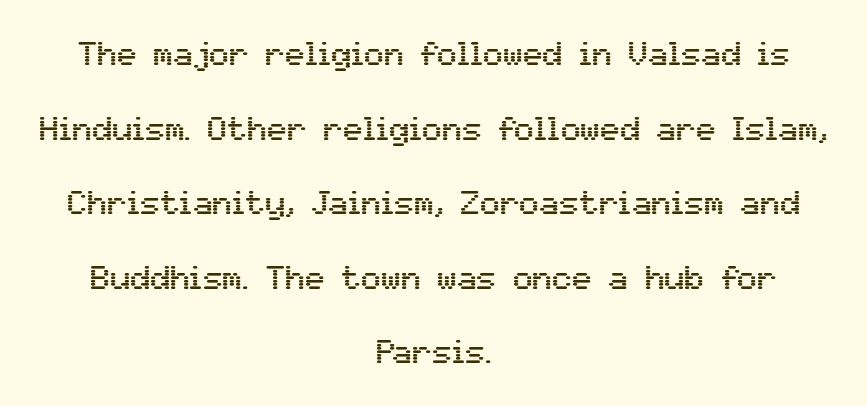
The image shows 33 px sans-serif type, upright; set centered, loose line spacing (2.26x), normal letter spacing, not underlined; medium stroke contrast and a medium x-height.
